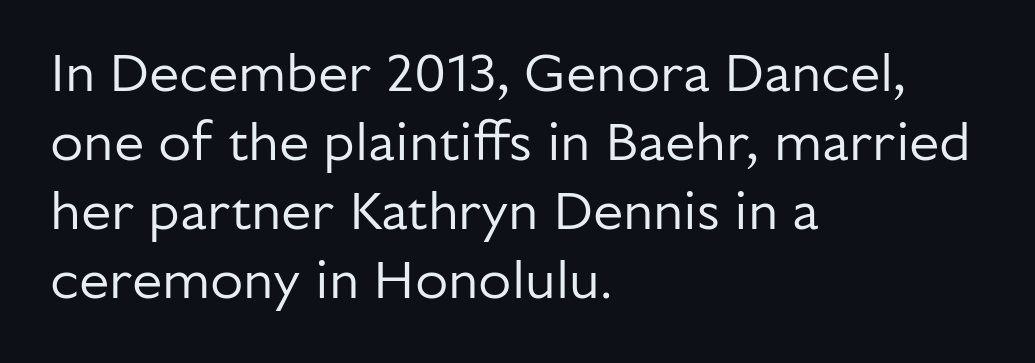
Q: Is the text bold? A: No.
Q: Is the text italic (slanted)? A: No, it is upright.
Q: Is the typeface a serif or a sans-serif typeface? A: Sans-serif.
Q: Is the text underlined? A: No.
Q: How is the paragraph aligned? A: Left-aligned.
Q: Is the spacing between letters normal or unusually wide? A: Normal.
Q: Is the spacing between lines tight, normal or loose? A: Normal.
Q: Width (condensed, normal, or wide)? A: Normal.
Q: Stroke contrast? A: Low.
Q: x-height? A: Medium.
Q: Monospaced? A: No.
